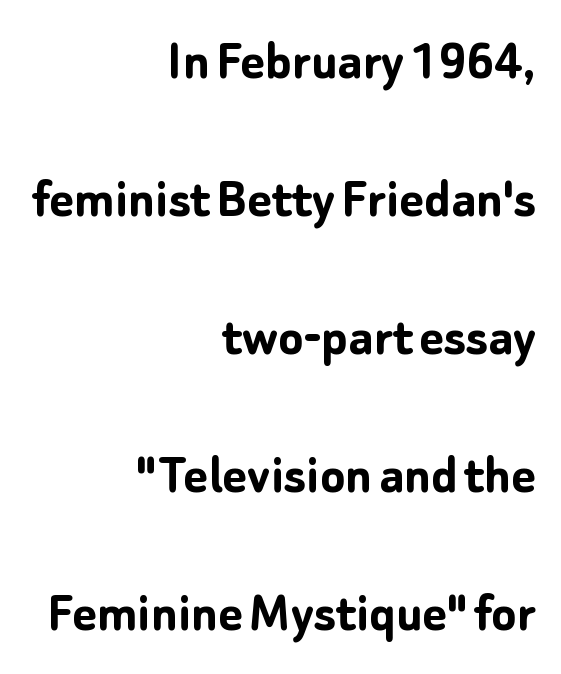
I'd describe the lettering as bold — thick and assertive. One glance says open: line gaps are wider than usual. Casual observation: everything's shoved over to the right. The type sits square on the baseline with zero lean. Letter spacing: default. Each letter keeps its own natural width here, so spacing adapts to shape.
